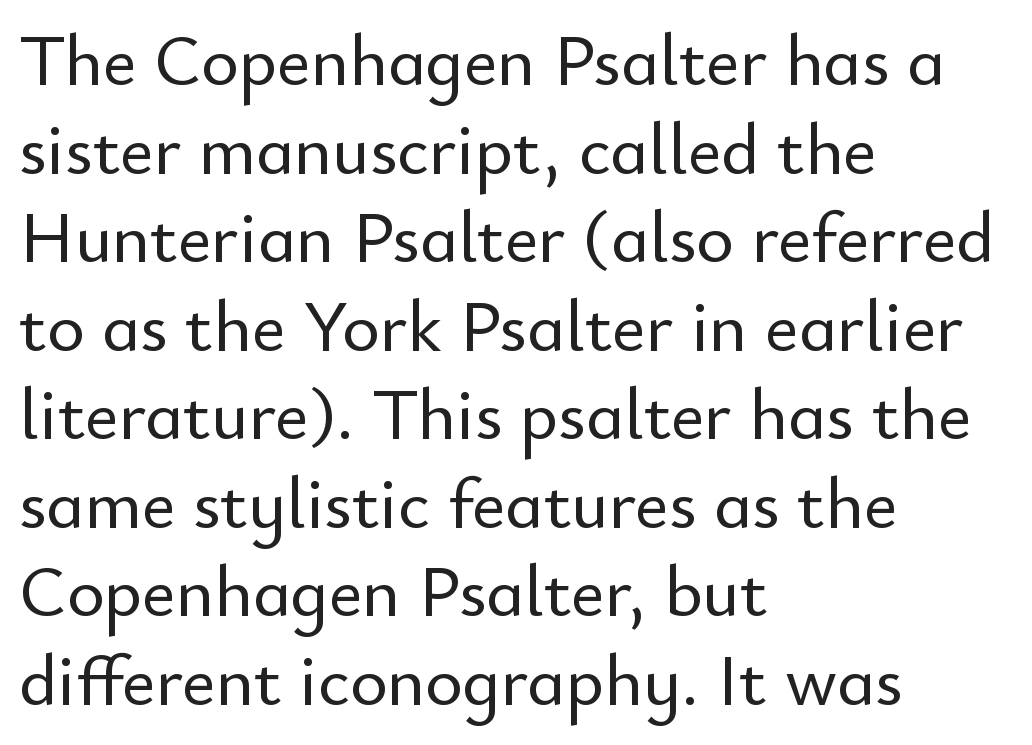
Visually the block forms a straight wall on the left and a jagged coastline on the right. The face used here is rendered with its standard letterfit. The face used here is proportionally spaced, like ordinary book or web type. Nothing sits at the stroke ends, so this counts as sans-serif. Clear beneath every line of the passage. The lettering holds an erect, upright posture throughout.
